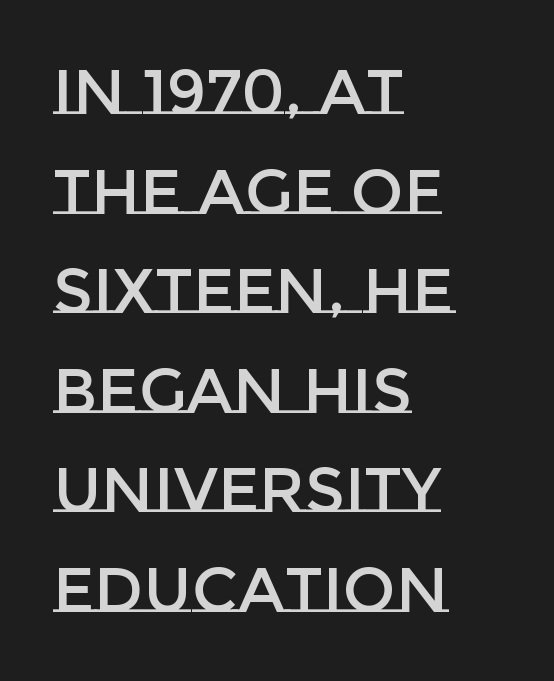
Q: Is the text italic (slanted)? A: No, it is upright.
Q: Is the text underlined? A: No.
Q: How is the paragraph aligned? A: Left-aligned.
Q: Is the spacing between letters normal or unusually wide? A: Normal.
Q: Is the spacing between lines tight, normal or loose? A: Normal.
Q: Width (condensed, normal, or wide)? A: Normal.
Q: Stroke contrast? A: Low.
Q: x-height? A: Large.
Q: Monospaced? A: No.
